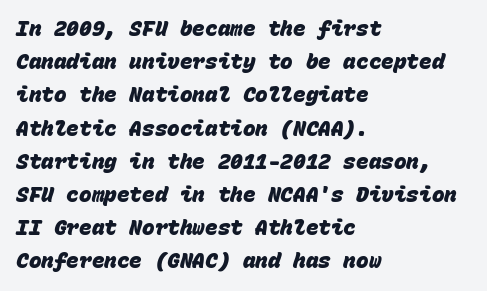
Heavy-handed strokes throughout: this text is bold. Decoration check: the copy has no underline. Leftover space on each line is placed entirely after the last word. What's the leading like? Ordinary, nothing unusual. Each word holds together tightly as a unit, with standard inter-letter gaps.
